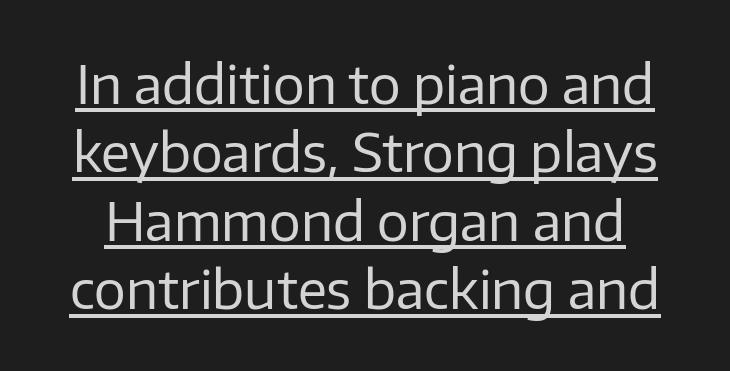
Q: Is the text bold? A: No.
Q: Is the text italic (slanted)? A: No, it is upright.
Q: Is the typeface a serif or a sans-serif typeface? A: Sans-serif.
Q: Is the text underlined? A: Yes.
Q: Is the spacing between letters normal or unusually wide? A: Normal.
Q: Is the spacing between lines tight, normal or loose? A: Normal.
Q: Width (condensed, normal, or wide)? A: Normal.
Q: Stroke contrast? A: Low.
Q: x-height? A: Medium.
Q: Monospaced? A: No.
